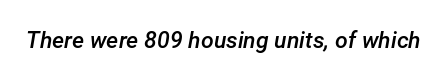
Caption: semibold face, moderately heavy strokes. Clear beneath every line of the passage. This sample uses plain, unmodified letter spacing. Does the lettering tilt? It does — this is italic.
